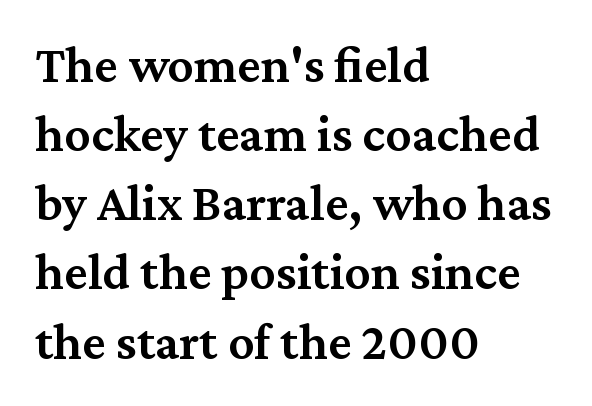
{"serif": "yes", "italic": "no", "bold": "semi", "weight": "semibold", "width": "normal", "stroke_contrast": "medium", "x_height": "medium", "monospaced": "no", "underline": "no", "align": "left", "line_spacing": "normal", "line_spacing_ratio": 1.33, "letter_spacing": "normal", "letter_spacing_em": 0.0, "glyph_px": 52}
